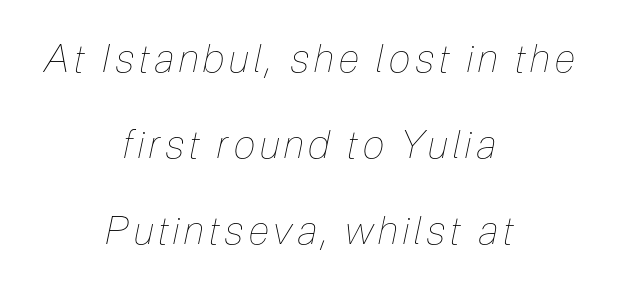
In CSS terms this would be text-align: center. Notice the wide empty band between every row — that's loose leading. No word sits above an underline. No extra ink here — the face is not bold. Looks like regular typesetting: each glyph gets only the width it needs. Tall strokes in this sample are angled rather than plumb.
